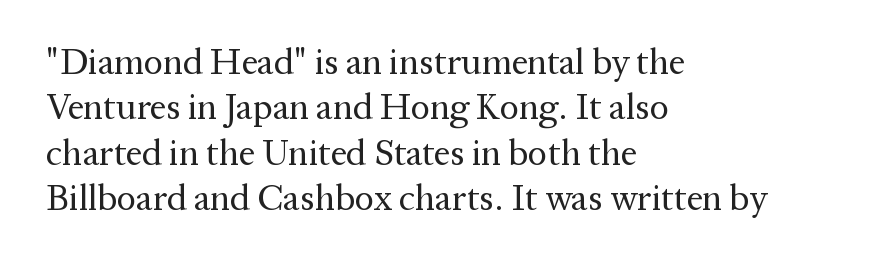
This is not heavy type; no bold has been used. A student would call this left alignment; a typographer would say flush left, rag right. Posture: upright roman. The passage shown has conventional tracking throughout. The passage shown is typed in a proportional face where columns would drift. Regarding leading, the lines here are spaced in the standard way.
